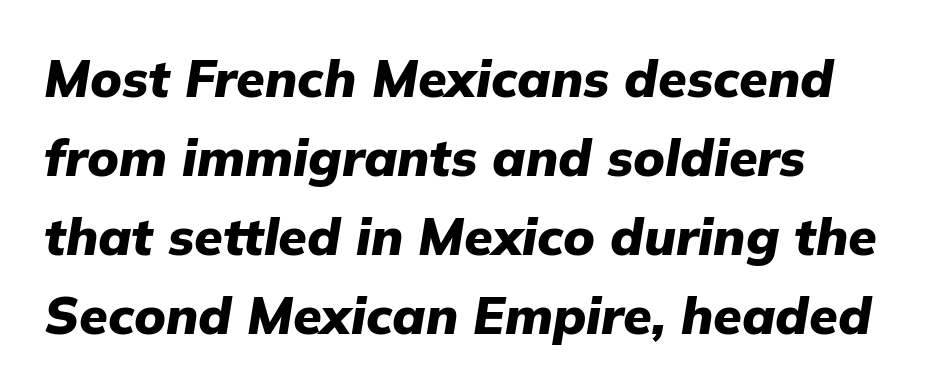
Q: Is the text bold? A: Yes.
Q: Is the text italic (slanted)? A: Yes, it leans right by about 9 degrees.
Q: Is the text underlined? A: No.
Q: Is the spacing between letters normal or unusually wide? A: Normal.
Q: Is the spacing between lines tight, normal or loose? A: Normal.
Q: Width (condensed, normal, or wide)? A: Normal.
Q: Stroke contrast? A: Low.
Q: x-height? A: Medium.
Q: Monospaced? A: No.
